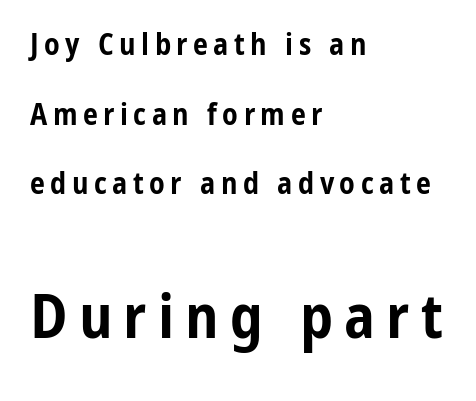
Q: Is the text bold? A: Yes.
Q: Is the text italic (slanted)? A: No, it is upright.
Q: Is the typeface a serif or a sans-serif typeface? A: Sans-serif.
Q: Is the text underlined? A: No.
Q: How is the paragraph aligned? A: Left-aligned.
Q: Is the spacing between lines tight, normal or loose? A: Loose.
Q: Which block of text is set in a larger size, the first (top) or the second (bottom)? A: The second (bottom) one.
Q: Width (condensed, normal, or wide)? A: Condensed.
Q: Stroke contrast? A: Low.
Q: x-height? A: Medium.
Q: Monospaced? A: No.
